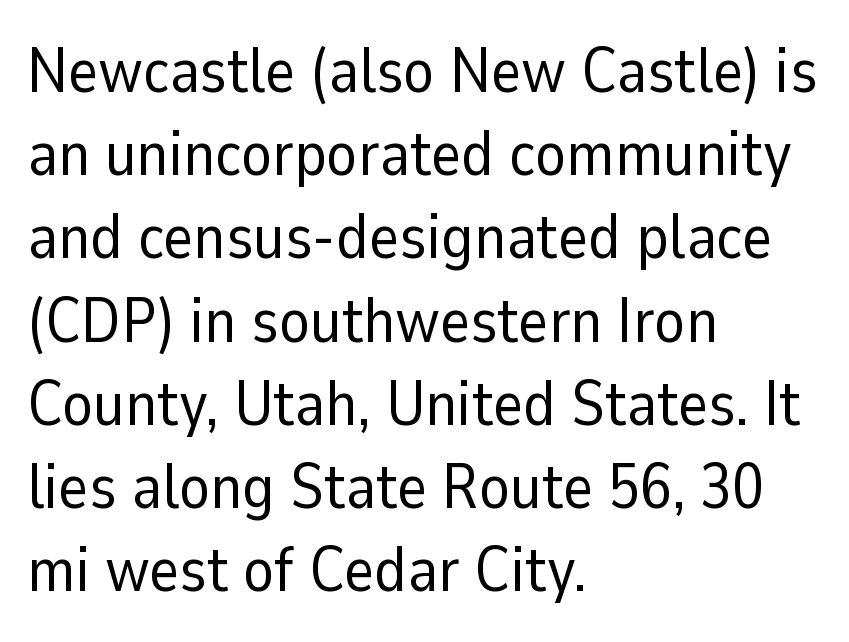
The image shows 64 px regular-weight sans-serif type, upright; set left-aligned, normal line spacing (1.3x), normal letter spacing, not underlined; low stroke contrast and a medium x-height.
